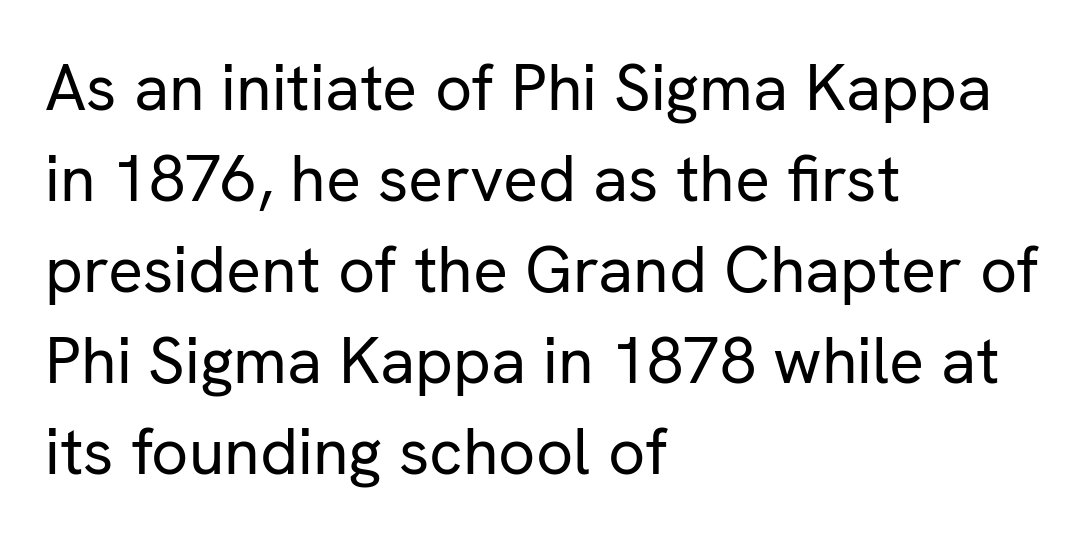
The image shows 65 px regular-weight sans-serif type, upright; set left-aligned, normal line spacing (1.4x), normal letter spacing, not underlined; low stroke contrast and a medium x-height.
